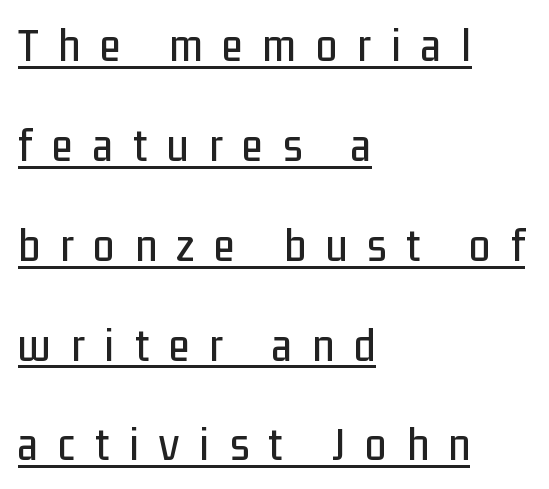
Q: Is the text italic (slanted)? A: No, it is upright.
Q: Is the typeface a serif or a sans-serif typeface? A: Sans-serif.
Q: Is the text underlined? A: Yes.
Q: How is the paragraph aligned? A: Left-aligned.
Q: Is the spacing between letters normal or unusually wide? A: Unusually wide.
Q: Is the spacing between lines tight, normal or loose? A: Loose.
Q: Width (condensed, normal, or wide)? A: Condensed.
Q: Stroke contrast? A: Low.
Q: x-height? A: Medium.
Q: Monospaced? A: No.
